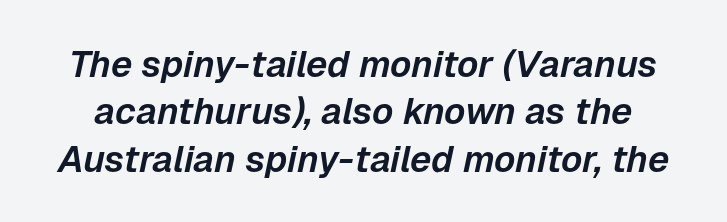
Q: Is the text italic (slanted)? A: Yes, it leans right by about 12 degrees.
Q: Is the text underlined? A: No.
Q: Is the spacing between letters normal or unusually wide? A: Normal.
Q: Is the spacing between lines tight, normal or loose? A: Normal.
Q: Width (condensed, normal, or wide)? A: Normal.
Q: Stroke contrast? A: Low.
Q: x-height? A: Medium.
Q: Monospaced? A: No.
